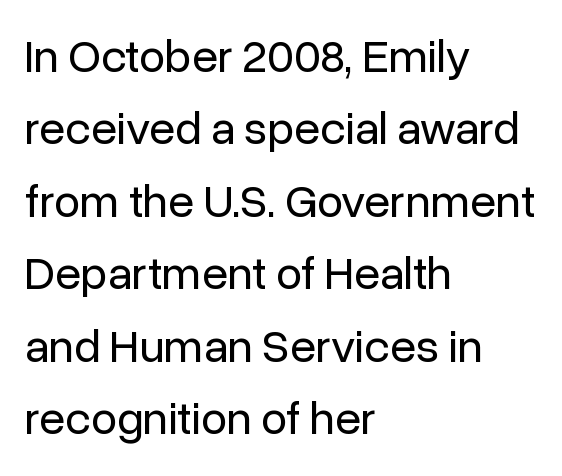
The space directly below the letters is spotless. Weight: not bold — regular or lighter. The glyphs in this specimen are sans serif. Short note: letters normally spaced.
